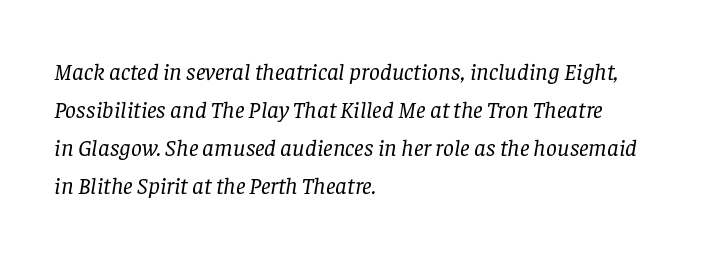
{"italic": "yes", "lean": "right", "slant_degrees": 8, "bold": "no", "underline": "no", "align": "left", "line_spacing": "normal", "line_spacing_ratio": 1.58, "letter_spacing": "normal", "letter_spacing_em": 0.0, "glyph_px": 24}
